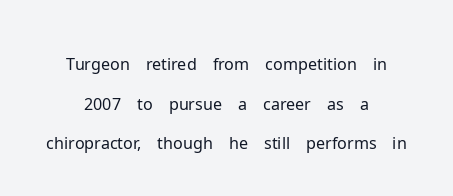
The image shows 33 px light sans-serif type, upright; set centered, line spacing 1.2x, normal letter spacing, not underlined; low stroke contrast and a medium x-height.
